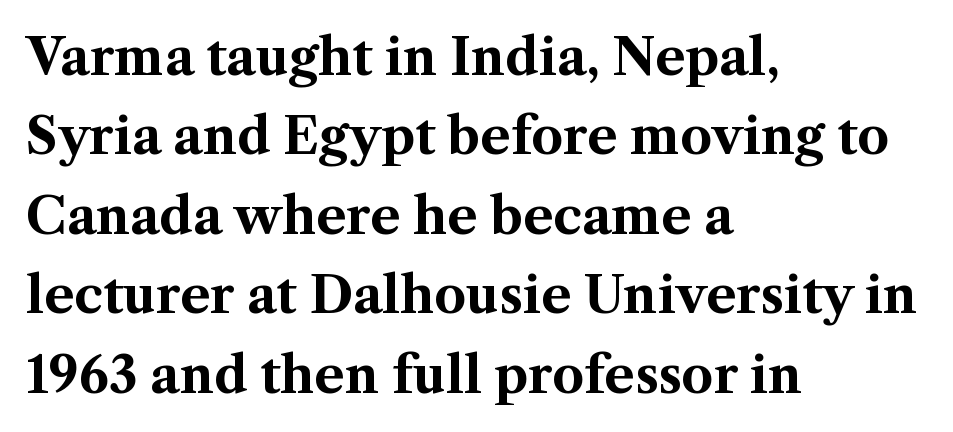
The image shows 50 px bold serif type, upright; set left-aligned, normal line spacing (1.59x), normal letter spacing, not underlined; medium stroke contrast and a medium x-height.
